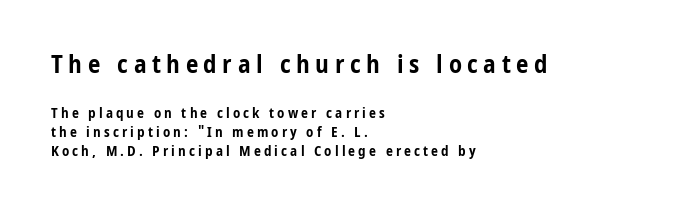
Q: Is the text bold? A: Yes.
Q: Is the text italic (slanted)? A: No, it is upright.
Q: Is the text underlined? A: No.
Q: How is the paragraph aligned? A: Left-aligned.
Q: Is the spacing between letters normal or unusually wide? A: Unusually wide.
Q: Is the spacing between lines tight, normal or loose? A: Normal.
Q: Which block of text is set in a larger size, the first (top) or the second (bottom)? A: The first (top) one.
